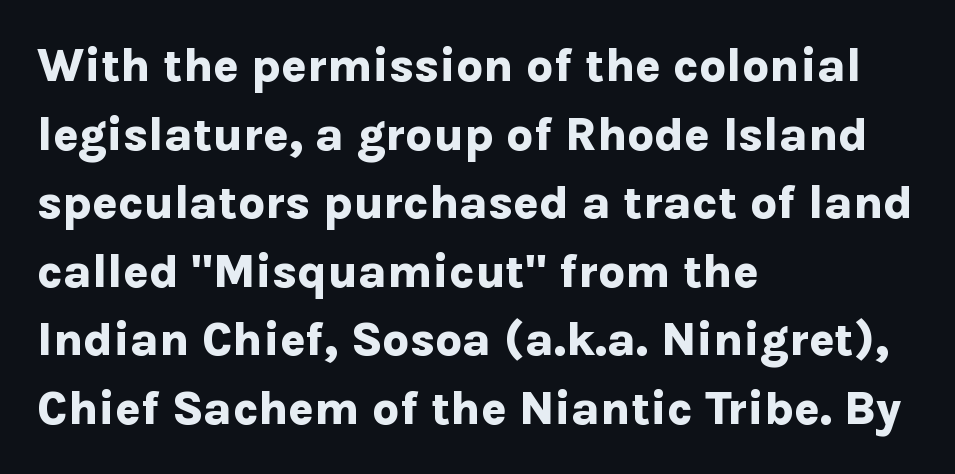
{"serif": "no", "italic": "no", "bold": "yes", "weight": "bold", "width": "normal", "stroke_contrast": "low", "x_height": "medium", "monospaced": "no", "underline": "no", "align": "left", "line_spacing": "normal", "line_spacing_ratio": 1.46, "letter_spacing": "normal", "letter_spacing_em": 0.0, "glyph_px": 47}
